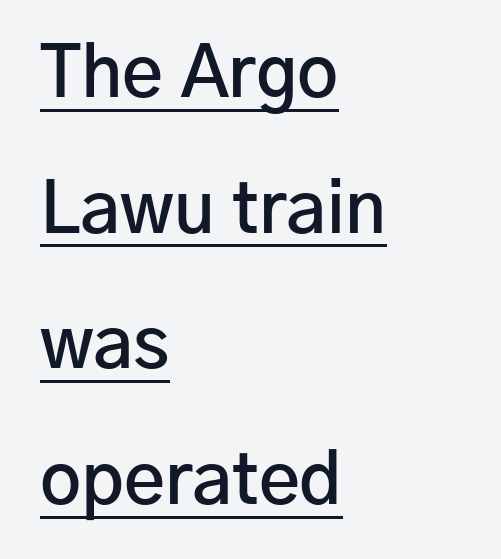
The type family on display is of the sans-serif kind. Each new line begins a long way beneath the previous one. In designer terms, the underline attribute is active on this setting. The letters stand upright; this is a roman face.
